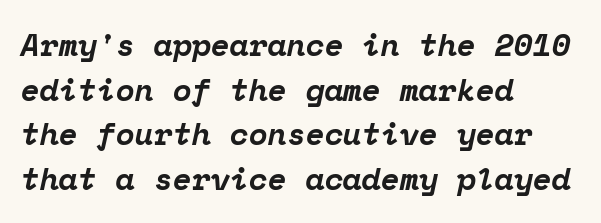
Underline: absent. In terms of weight, the rendering is a true, heavy bold. The designer went with a serif here, giving each stem small feet. The vertical gap from one line to the next is medium. In terms of posture, this sample is oblique. The horizontal fit of the characters is conventional and even.
